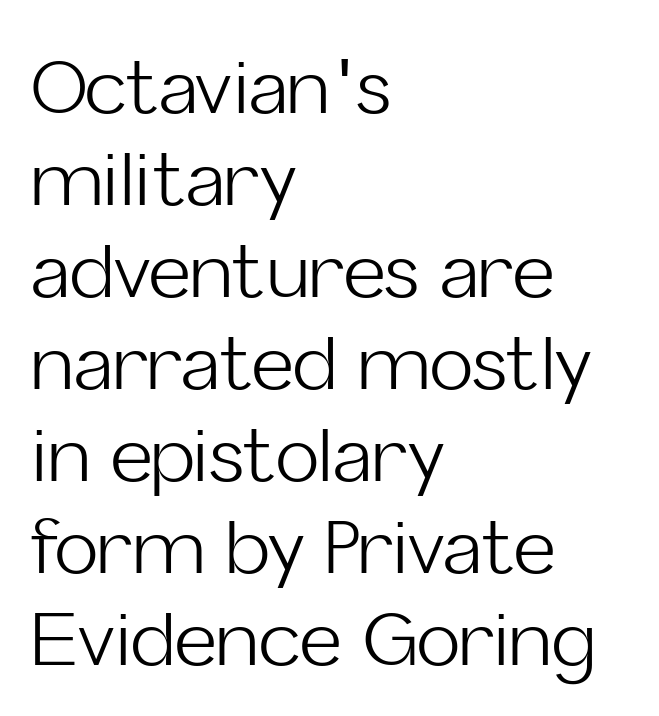
Q: Is the text bold? A: No.
Q: Is the text italic (slanted)? A: No, it is upright.
Q: Is the typeface a serif or a sans-serif typeface? A: Sans-serif.
Q: Is the text underlined? A: No.
Q: How is the paragraph aligned? A: Left-aligned.
Q: Is the spacing between letters normal or unusually wide? A: Normal.
Q: Is the spacing between lines tight, normal or loose? A: Normal.
Q: Width (condensed, normal, or wide)? A: Normal.
Q: Stroke contrast? A: Low.
Q: x-height? A: Medium.
Q: Monospaced? A: No.
